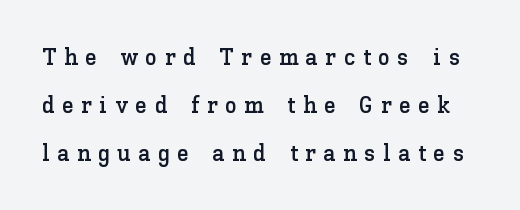
Q: Is the text italic (slanted)? A: No, it is upright.
Q: Is the text underlined? A: No.
Q: Is the spacing between letters normal or unusually wide? A: Unusually wide.
Q: Is the spacing between lines tight, normal or loose? A: Loose.
